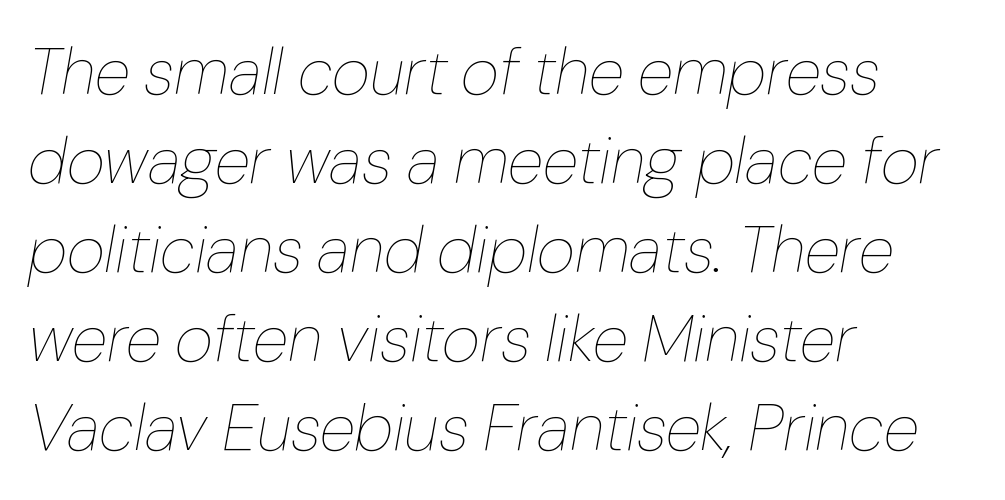
Q: Is the text bold? A: No.
Q: Is the text italic (slanted)? A: Yes, it leans right by about 10 degrees.
Q: Is the text underlined? A: No.
Q: How is the paragraph aligned? A: Left-aligned.
Q: Is the spacing between letters normal or unusually wide? A: Normal.
Q: Is the spacing between lines tight, normal or loose? A: Normal.
Q: Width (condensed, normal, or wide)? A: Normal.
Q: Stroke contrast? A: Low.
Q: x-height? A: Medium.
Q: Monospaced? A: No.
